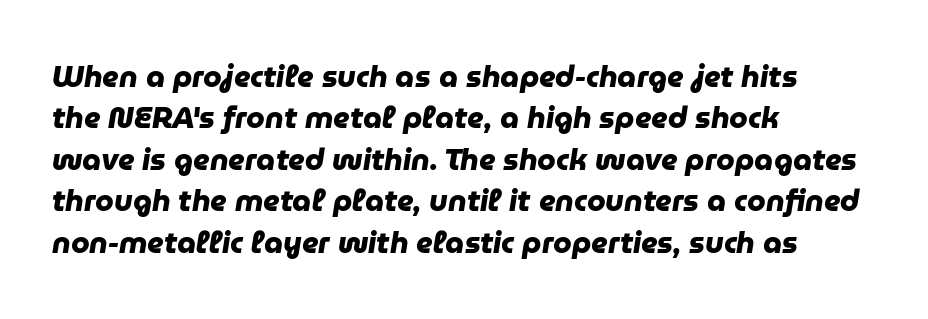
{"serif": "no", "bold": "yes", "weight": "heavy", "width": "normal", "stroke_contrast": "low", "x_height": "medium", "monospaced": "no", "underline": "no", "align": "left", "line_spacing": "normal", "line_spacing_ratio": 1.38, "letter_spacing": "normal", "letter_spacing_em": 0.0, "glyph_px": 30}
